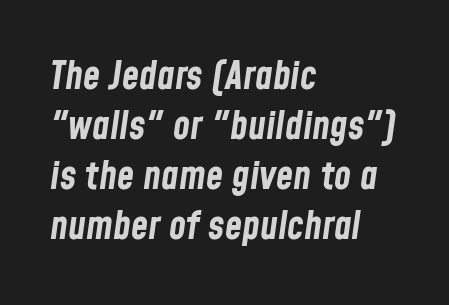
{"italic": "yes", "lean": "right", "slant_degrees": 8, "bold": "yes", "weight": "bold", "width": "condensed", "stroke_contrast": "low", "x_height": "medium", "monospaced": "no", "underline": "no", "align": "left", "line_spacing": "normal", "line_spacing_ratio": 1.28, "letter_spacing": "normal", "letter_spacing_em": 0.0, "glyph_px": 39}
